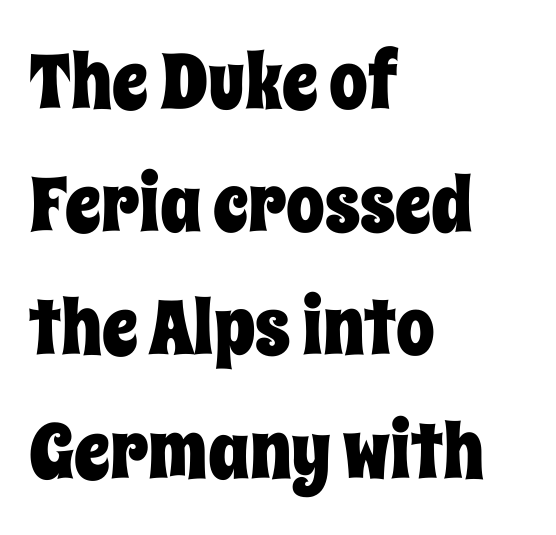
{"italic": "no", "width": "condensed", "stroke_contrast": "low", "x_height": "large", "monospaced": "no", "underline": "no", "align": "left", "line_spacing": "normal", "line_spacing_ratio": 1.6, "letter_spacing": "normal", "letter_spacing_em": 0.0, "glyph_px": 77}
